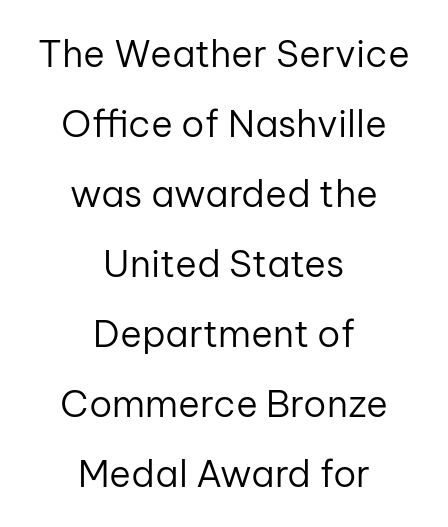
{"serif": "no", "italic": "no", "bold": "no", "weight": "regular", "width": "normal", "stroke_contrast": "low", "x_height": "medium", "monospaced": "no", "underline": "no", "align": "center", "line_spacing_ratio": 1.89, "letter_spacing": "normal", "letter_spacing_em": 0.0, "glyph_px": 37}
